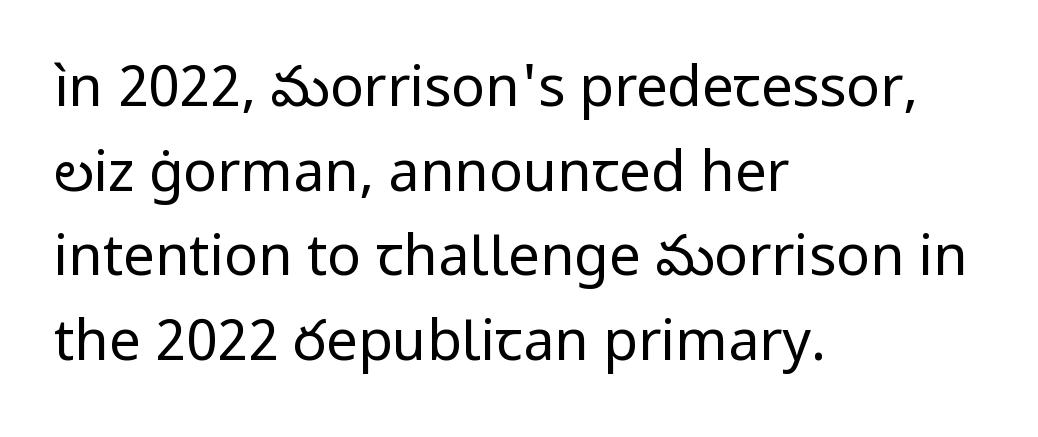
{"serif": "no", "italic": "no", "bold": "no", "weight": "regular", "width": "normal", "stroke_contrast": "low", "x_height": "medium", "monospaced": "no", "underline": "no", "align": "left", "line_spacing": "normal", "line_spacing_ratio": 1.51, "letter_spacing": "normal", "letter_spacing_em": 0.0, "glyph_px": 56}
